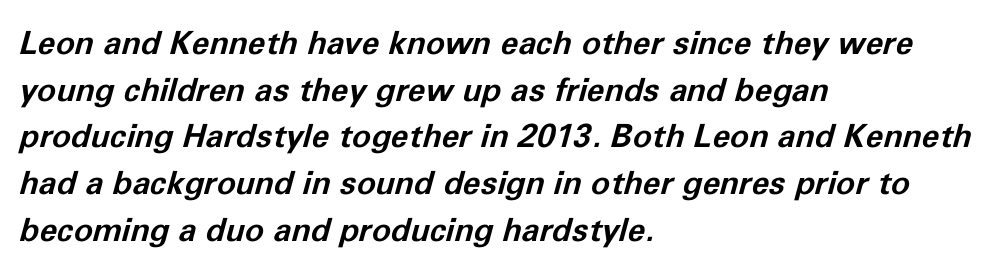
Q: Is the text bold? A: Yes.
Q: Is the text italic (slanted)? A: Yes, it leans right by about 11 degrees.
Q: Is the text underlined? A: No.
Q: How is the paragraph aligned? A: Left-aligned.
Q: Is the spacing between letters normal or unusually wide? A: Normal.
Q: Is the spacing between lines tight, normal or loose? A: Normal.
Q: Width (condensed, normal, or wide)? A: Normal.
Q: Stroke contrast? A: Low.
Q: x-height? A: Medium.
Q: Monospaced? A: No.
